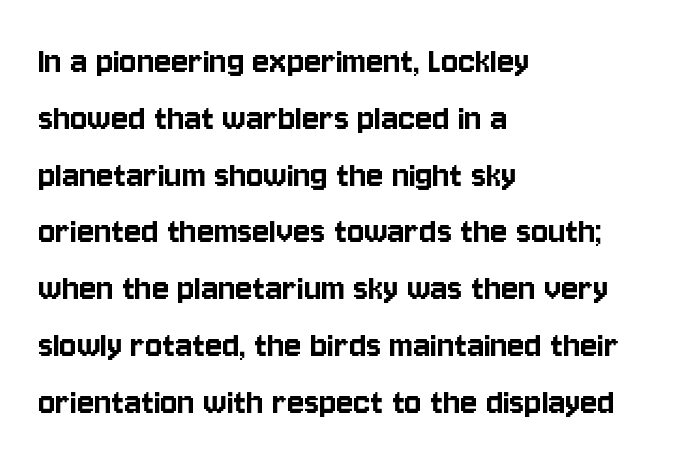
The image shows 40 px condensed sans-serif type, upright; set left-aligned, normal line spacing (1.42x), normal letter spacing, not underlined; low stroke contrast and a large x-height.
